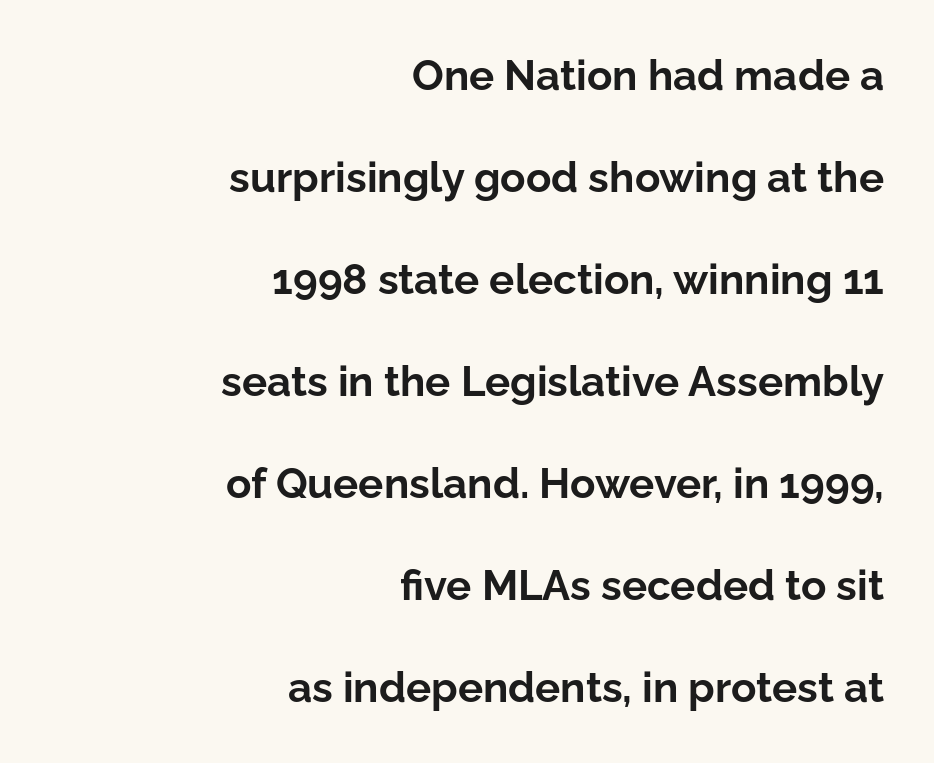
Rendered with straight, roman letterforms. A typesetter would call this proportional, since set widths differ per character. Horizontally, the lines are justified to the trailing edge only. Letters rest on an invisible, unmarked baseline.
